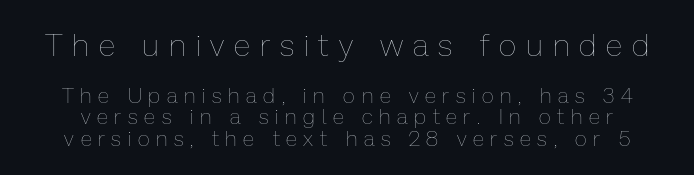
The image shows 31 px thin type, upright; set tight line spacing (1.03x), unusually wide letter spacing (+0.32 em), not underlined; the first (top) block is 1.48x larger; low stroke contrast and a medium x-height.
